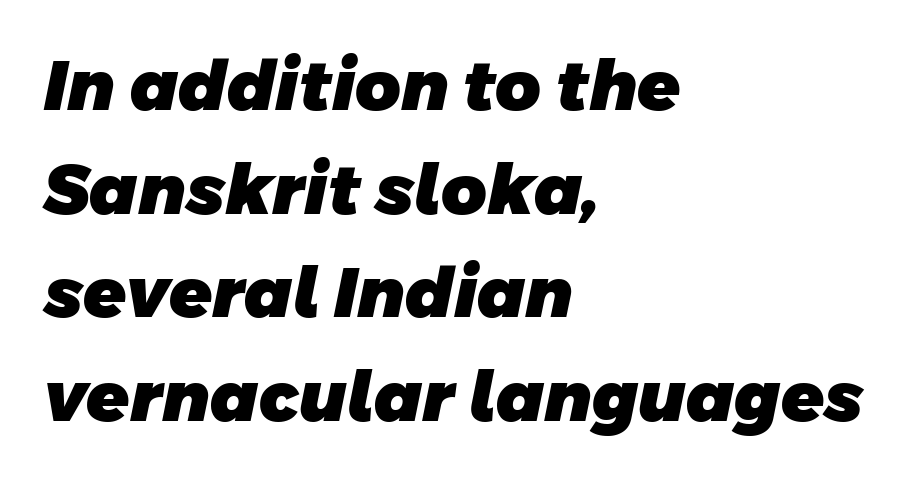
The image shows 70 px heavy sans-serif type; set left-aligned, normal line spacing (1.48x), normal letter spacing, not underlined; low stroke contrast and a large x-height.
